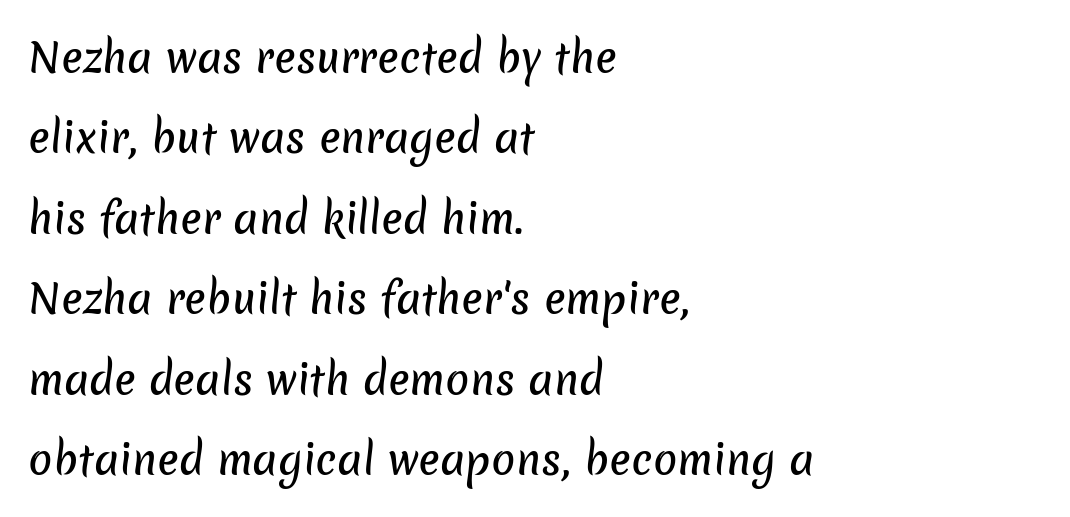
This sample trades compactness for vertical openness between lines. The setting favours the left margin, as ordinary paragraphs usually do. Nobody touched the tracking dial on this one. The letters advance in unequal steps, a hallmark of proportional type. The passage shown is not underscored anywhere.
